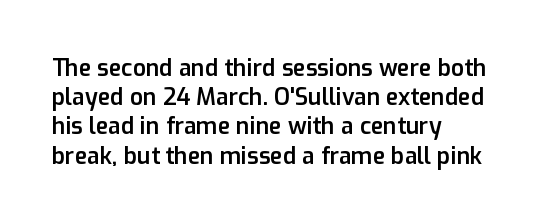
The image shows 23 px text type, upright; set left-aligned, normal line spacing (1.27x), normal letter spacing, not underlined.
